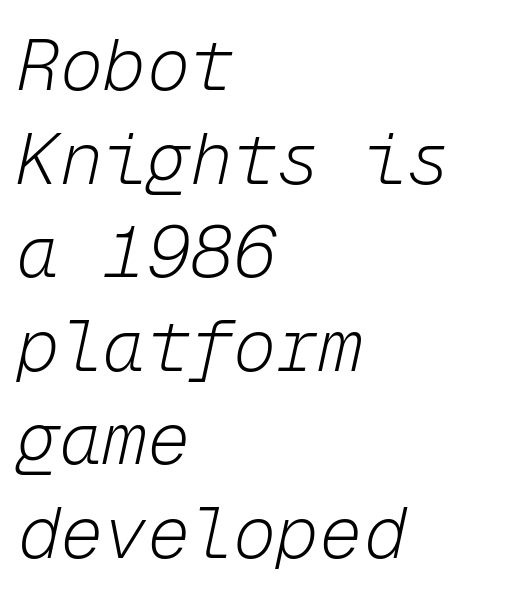
Q: Is the text bold? A: No.
Q: Is the text italic (slanted)? A: Yes, it leans right by about 12 degrees.
Q: Is the text underlined? A: No.
Q: How is the paragraph aligned? A: Left-aligned.
Q: Is the spacing between letters normal or unusually wide? A: Normal.
Q: Is the spacing between lines tight, normal or loose? A: Normal.
Q: Width (condensed, normal, or wide)? A: Normal.
Q: Stroke contrast? A: Low.
Q: x-height? A: Medium.
Q: Monospaced? A: Yes.
